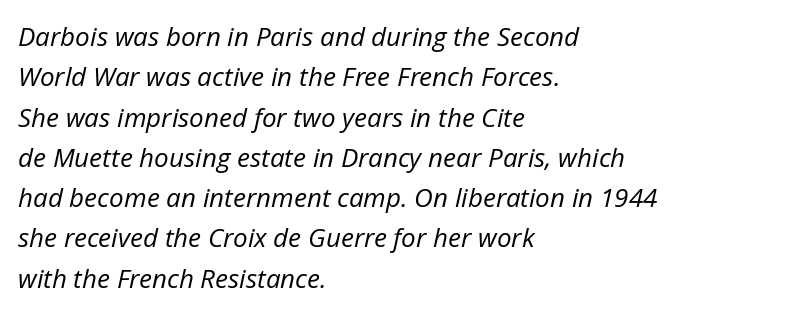
Notice how descenders clear the ascenders below comfortably — that's standard leading. Any mark beneath the type? The region is blank. Stroke mass is kept to a normal reading level or below. The axis of the letterforms is tilted away from vertical. Characters follow at the spacing the type designer built in.
